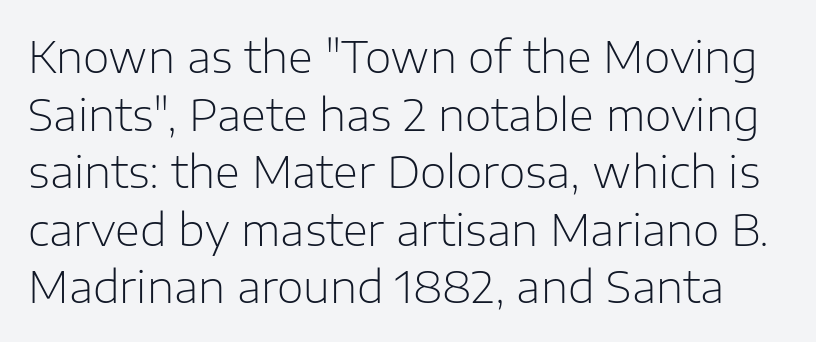
The image shows 43 px light sans-serif type, upright; set normal line spacing (1.34x), normal letter spacing, not underlined; low stroke contrast and a medium x-height.
